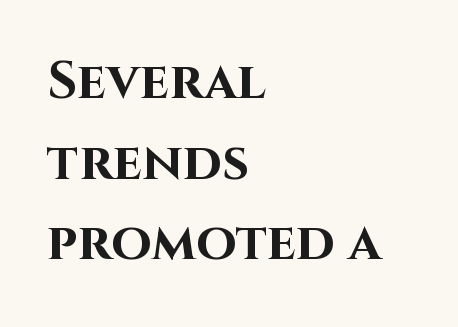
Q: Is the text bold? A: Yes.
Q: Is the text italic (slanted)? A: No, it is upright.
Q: Is the typeface a serif or a sans-serif typeface? A: Sans-serif.
Q: Is the text underlined? A: No.
Q: How is the paragraph aligned? A: Left-aligned.
Q: Is the spacing between letters normal or unusually wide? A: Normal.
Q: Is the spacing between lines tight, normal or loose? A: Normal.
Q: Width (condensed, normal, or wide)? A: Normal.
Q: Stroke contrast? A: High.
Q: x-height? A: Large.
Q: Monospaced? A: No.
